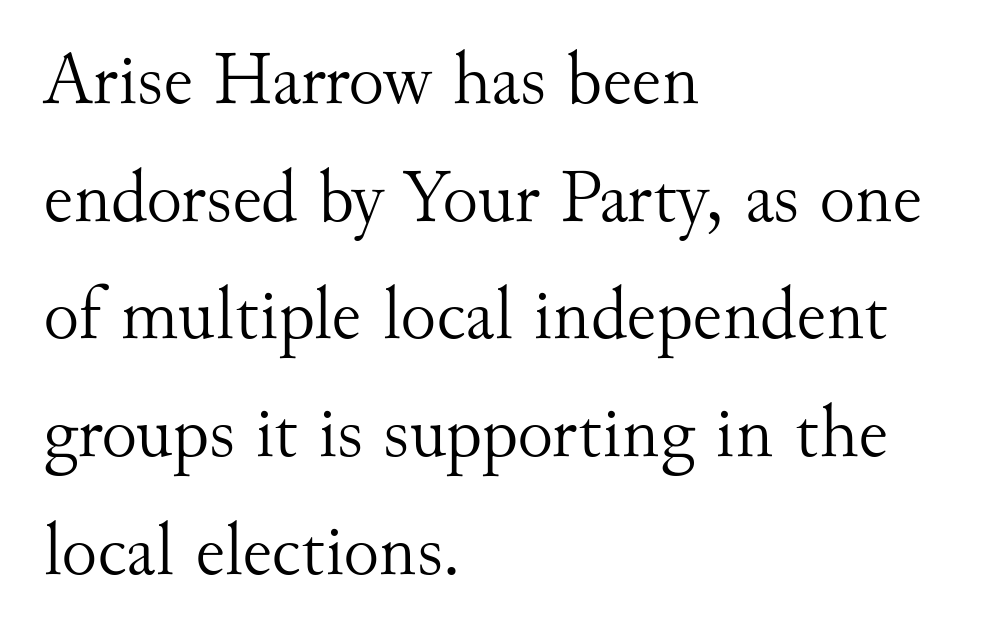
Q: Is the text bold? A: No.
Q: Is the text italic (slanted)? A: No, it is upright.
Q: Is the typeface a serif or a sans-serif typeface? A: Serif.
Q: Is the text underlined? A: No.
Q: How is the paragraph aligned? A: Left-aligned.
Q: Is the spacing between letters normal or unusually wide? A: Normal.
Q: Is the spacing between lines tight, normal or loose? A: Normal.
Q: Width (condensed, normal, or wide)? A: Normal.
Q: Stroke contrast? A: Medium.
Q: x-height? A: Small.
Q: Monospaced? A: No.
